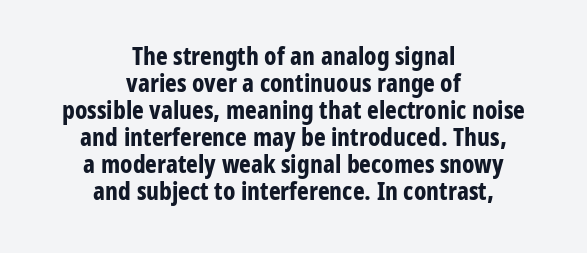
{"italic": "no", "bold": "yes", "underline": "no", "align": "center", "line_spacing": "tight", "line_spacing_ratio": 1.08, "letter_spacing": "normal", "letter_spacing_em": 0.0, "glyph_px": 25}
